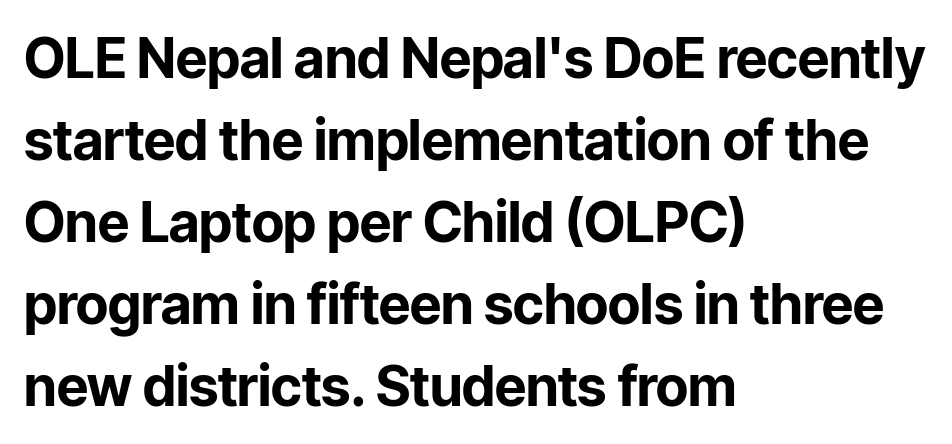
The passage is arranged the way most books set body copy — flush left. Standard letterfit; no display-style spreading of the glyphs. Letterform terminals end flat and unadorned throughout the passage. Strong, thick strokes mark this as bold type. Ordinary non-slanted type is in use. A clean baseline with only descenders dipping below it.
